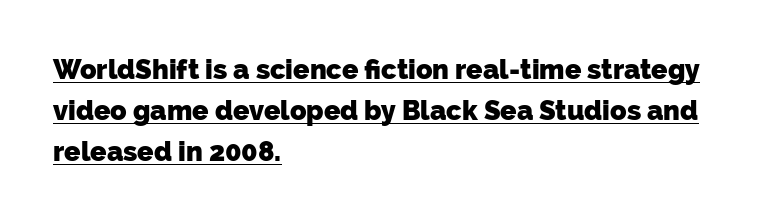
The image shows 27 px bold type; set left-aligned, normal line spacing (1.52x), normal letter spacing, underlined.
